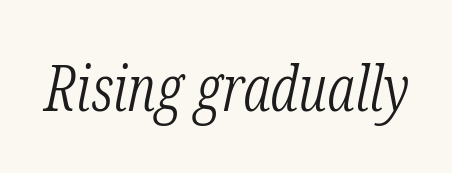
The image shows 63 px light, condensed serif type, italic (leaning right); set normal letter spacing, not underlined; low stroke contrast and a medium x-height.
